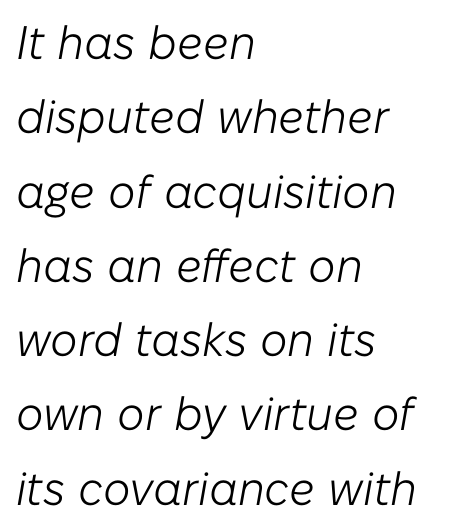
The image shows 47 px light type, italic (leaning right); set left-aligned, normal line spacing (1.58x), normal letter spacing, not underlined; low stroke contrast and a medium x-height.
